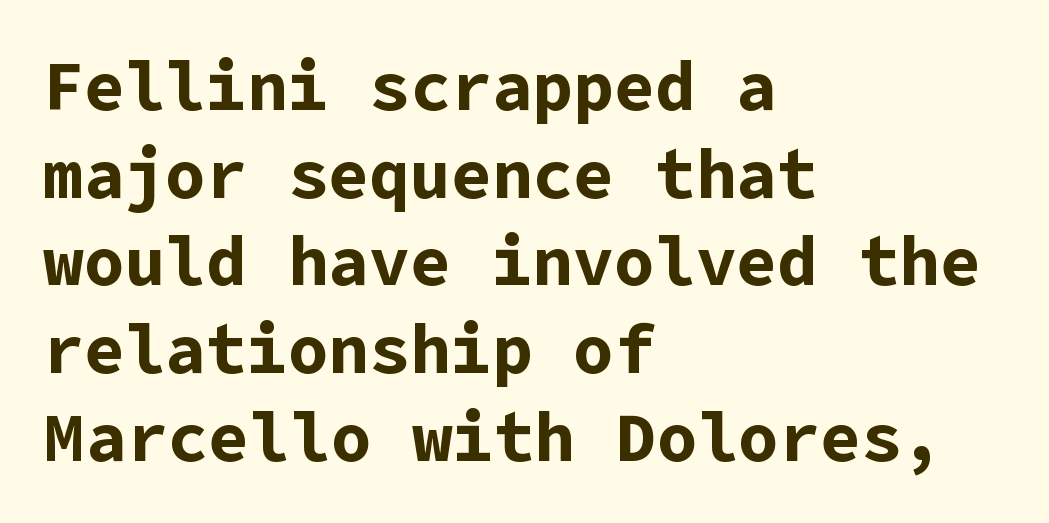
{"serif": "no", "italic": "no", "bold": "yes", "weight": "bold", "width": "normal", "stroke_contrast": "low", "x_height": "medium", "underline": "no", "align": "left", "line_spacing": "normal", "line_spacing_ratio": 1.29, "letter_spacing": "normal", "letter_spacing_em": 0.0, "glyph_px": 68}
